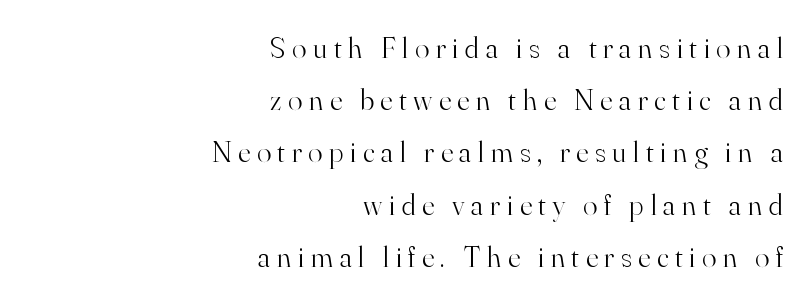
Q: Is the text bold? A: No.
Q: Is the text italic (slanted)? A: No, it is upright.
Q: Is the typeface a serif or a sans-serif typeface? A: Serif.
Q: Is the text underlined? A: No.
Q: How is the paragraph aligned? A: Right-aligned.
Q: Is the spacing between letters normal or unusually wide? A: Unusually wide.
Q: Width (condensed, normal, or wide)? A: Normal.
Q: Stroke contrast? A: High.
Q: x-height? A: Small.
Q: Monospaced? A: No.
